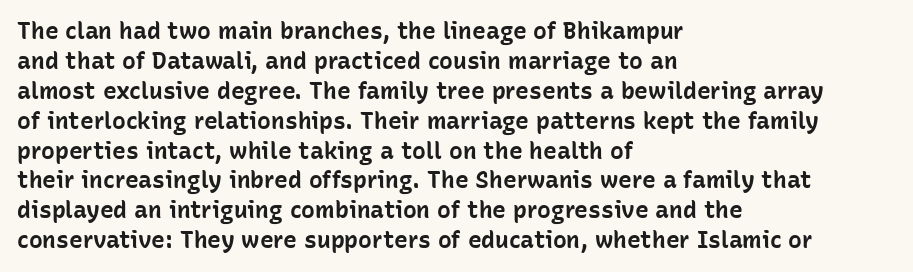
The image shows 23 px bold type, upright; set left-aligned, normal line spacing (1.3x), normal letter spacing, not underlined.
